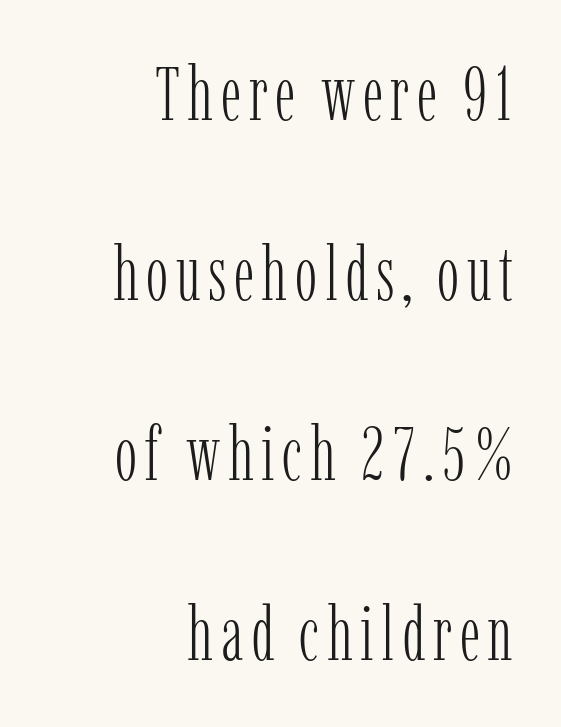
Reading down the column, the eye jumps a long way to each next line. Stems and bowls with no extra thickness — not bold. The specimen reads as upright at a glance. The rendering anchors every line to the right-hand side.
